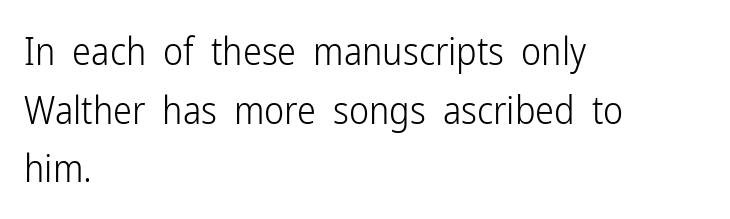
{"serif": "no", "italic": "no", "bold": "no", "weight": "light", "width": "condensed", "stroke_contrast": "low", "x_height": "medium", "monospaced": "no", "underline": "no", "align": "left", "line_spacing": "normal", "line_spacing_ratio": 1.54, "letter_spacing": "normal", "letter_spacing_em": 0.0, "glyph_px": 38}
